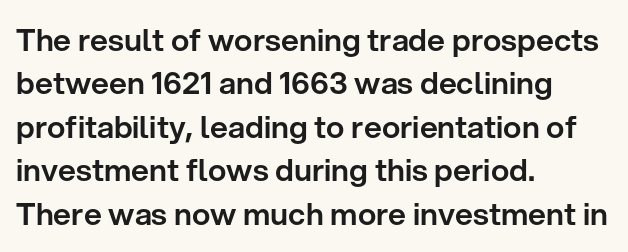
{"serif": "no", "italic": "no", "width": "normal", "stroke_contrast": "low", "x_height": "medium", "monospaced": "no", "underline": "no", "align": "left", "line_spacing": "normal", "line_spacing_ratio": 1.4, "letter_spacing": "normal", "letter_spacing_em": 0.0, "glyph_px": 31}
